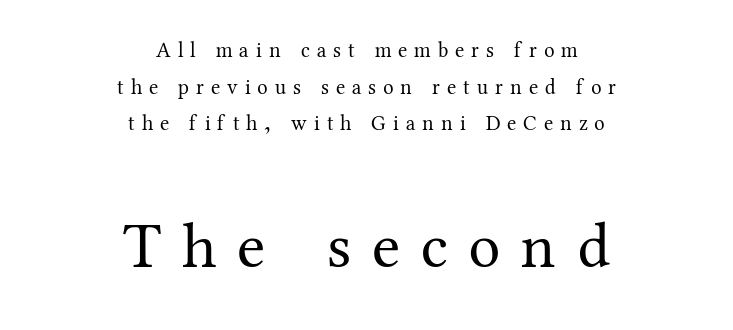
This layout puts the modest block above and the oversized block below. The tracking reads as deliberately expanded to a designer's eye. Varying glyph widths throughout — classic text-font behaviour. Only glyphs here, with clear space below each row.
